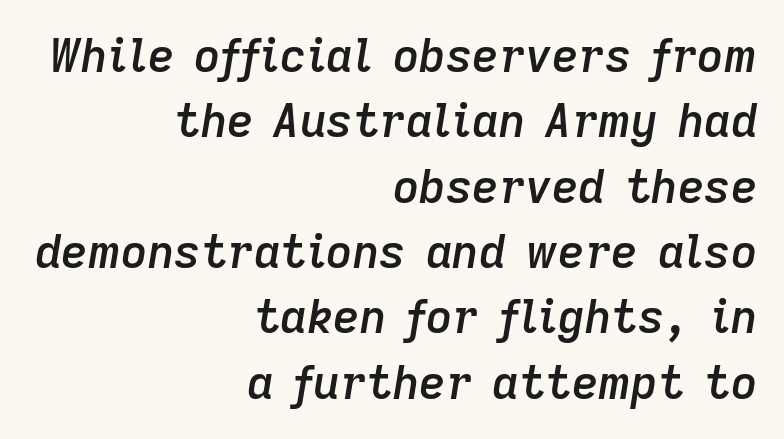
The image shows 46 px semibold type, italic (leaning right); set right-aligned, normal line spacing (1.42x), normal letter spacing, not underlined; low stroke contrast and a medium x-height.
